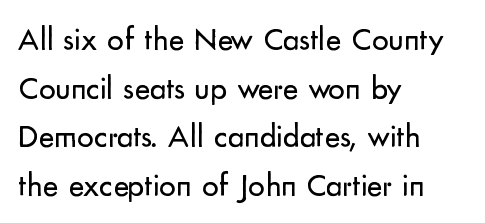
{"serif": "no", "italic": "no", "bold": "no", "weight": "regular", "width": "normal", "stroke_contrast": "low", "x_height": "small", "monospaced": "no", "underline": "no", "align": "left", "line_spacing": "normal", "line_spacing_ratio": 1.47, "letter_spacing": "normal", "letter_spacing_em": 0.0, "glyph_px": 33}
